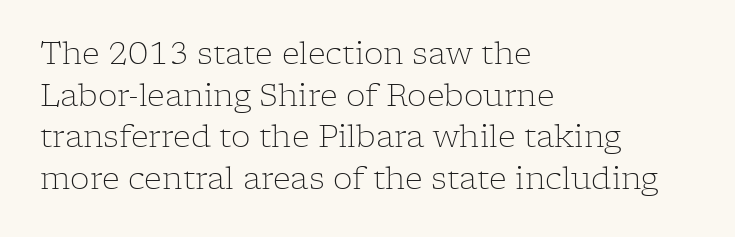
Caption: standard tracking, unaltered. The rendering uses natural spacing where letterforms have individual widths. The typesetter chose a ragged-right arrangement here. Vertical spacing — default. No italicization has been applied; the sample stays upright. The passage shown is not underscored anywhere.
